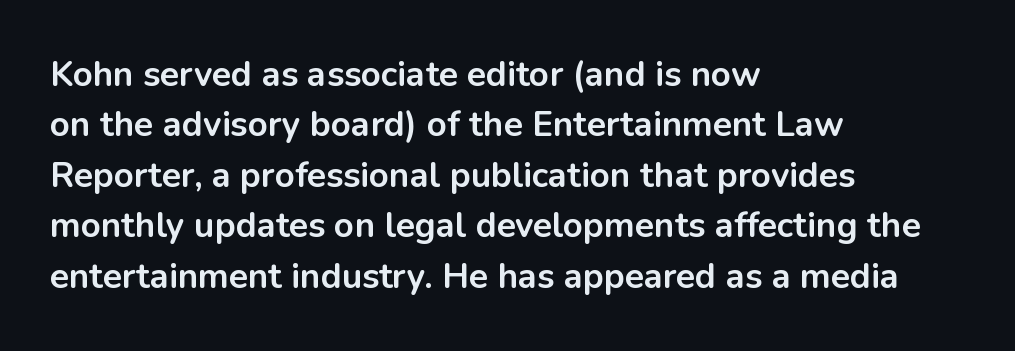
This rendering employs a face without finishing strokes, i.e., a sans-serif. How are the letters spaced? Ordinarily, with no added tracking. The lettering holds an erect, upright posture throughout. The foot of each line stays bare and open. Successive baselines arrive at the customary interval. The ragged edge is on the right, which tells us the setting is flush left.
